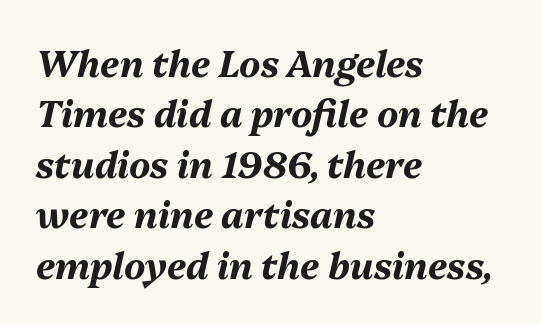
The image shows 36 px bold type, italic (leaning right); set left-aligned, normal line spacing (1.4x), normal letter spacing, not underlined; medium stroke contrast and a medium x-height.
